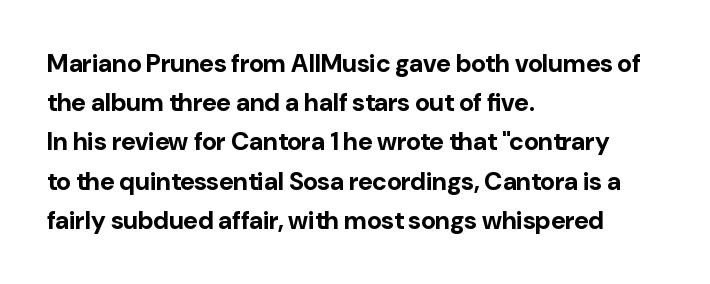
{"italic": "no", "bold": "yes", "underline": "no", "align": "left", "line_spacing": "normal", "line_spacing_ratio": 1.57, "letter_spacing": "normal", "letter_spacing_em": 0.0, "glyph_px": 25}
